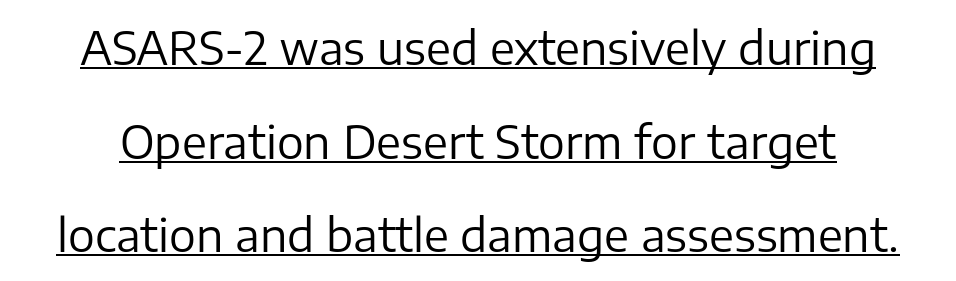
Words appear dense and cohesive because spacing is normal. This sample has the flowing, uneven cadence of proportional lettering. The lettering holds an erect, upright posture throughout. The font family rendered here belongs to the sans-serif group. The words here are underlined. How would I describe the line gaps? Wide and relaxed.
